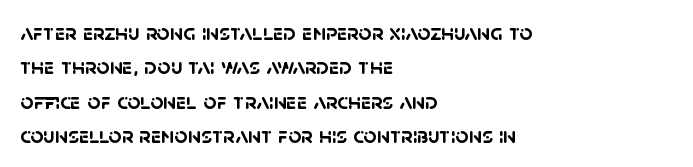
The image shows 23 px bold type; set left-aligned, normal line spacing (1.49x), normal letter spacing, not underlined.
